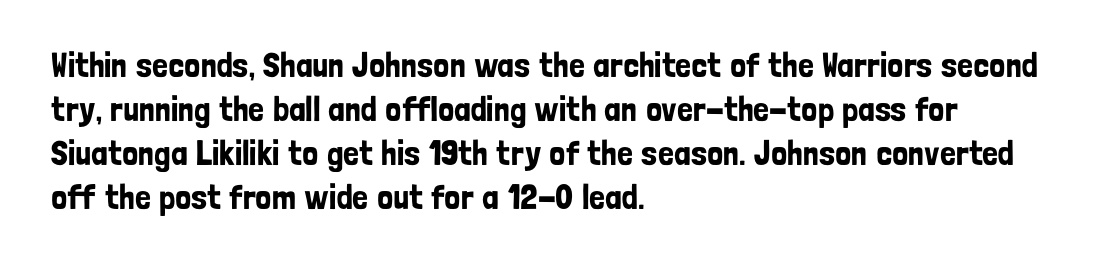
The ragged edge is on the right, which tells us the setting is flush left. The letters stand straight up with perfectly vertical stems. Look at the tracking — it's just the regular setting, nothing added. A normal amount of white space separates one row of letters from the next.
